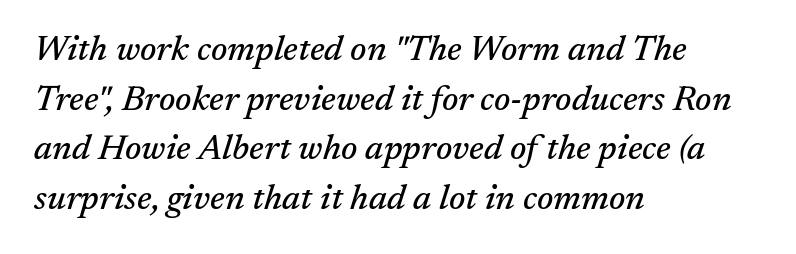
Q: Is the text italic (slanted)? A: Yes, it leans right by about 17 degrees.
Q: Is the typeface a serif or a sans-serif typeface? A: Serif.
Q: Is the text underlined? A: No.
Q: How is the paragraph aligned? A: Left-aligned.
Q: Is the spacing between letters normal or unusually wide? A: Normal.
Q: Is the spacing between lines tight, normal or loose? A: Normal.
Q: Width (condensed, normal, or wide)? A: Normal.
Q: Stroke contrast? A: Medium.
Q: x-height? A: Medium.
Q: Monospaced? A: No.
